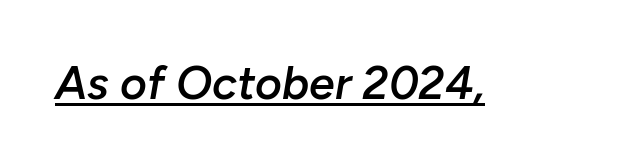
Q: Is the text bold? A: Semi-bold.
Q: Is the text italic (slanted)? A: Yes, it leans right by about 10 degrees.
Q: Is the text underlined? A: Yes.
Q: Is the spacing between letters normal or unusually wide? A: Normal.
Q: Width (condensed, normal, or wide)? A: Normal.
Q: Stroke contrast? A: Low.
Q: x-height? A: Medium.
Q: Monospaced? A: No.
